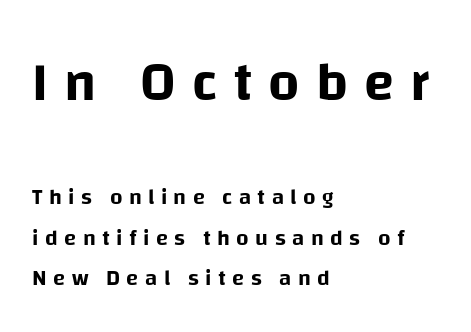
{"serif": "no", "italic": "no", "width": "normal", "stroke_contrast": "low", "x_height": "large", "monospaced": "no", "underline": "no", "align": "left", "line_spacing_ratio": 1.84, "letter_spacing": "wide", "letter_spacing_em": 0.29, "larger_block": "first", "size_ratio": 2.5, "glyph_px": 55}
